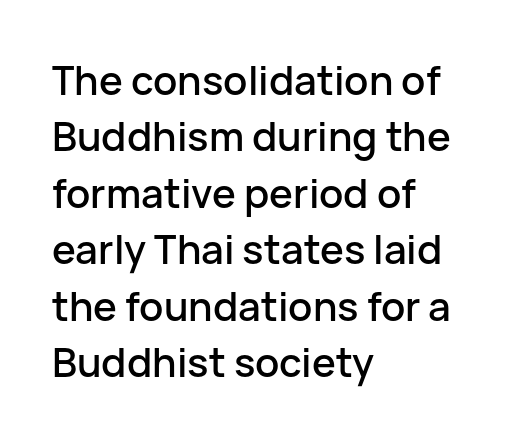
The zone under the glyphs is completely vacant. Baseline-to-baseline distance is the conventional proportion of letter height. A student would call this left alignment; a typographer would say flush left, rag right. Classification — sans serif. No italicization has been applied; the sample stays upright.
